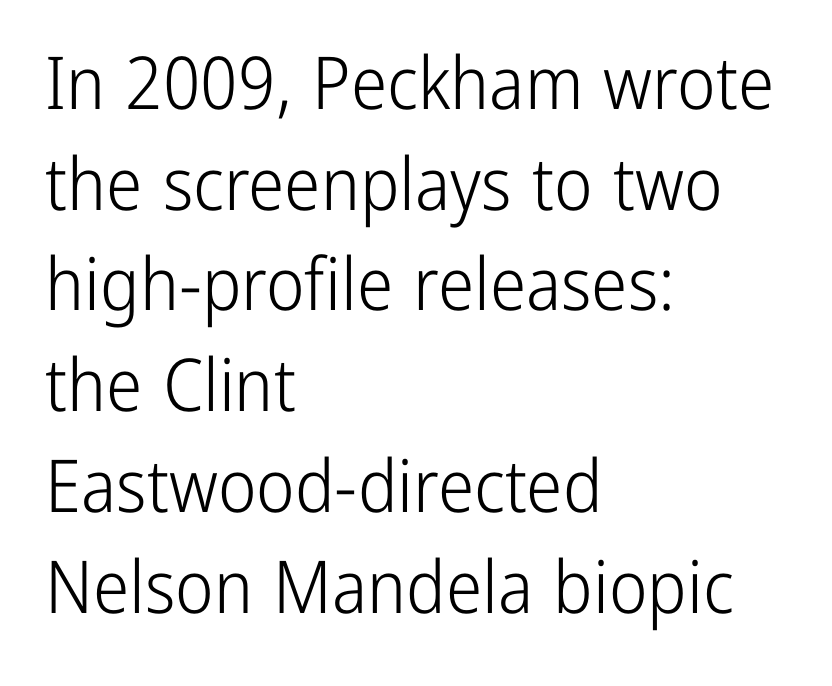
The image shows 73 px light, condensed sans-serif type, upright; set left-aligned, normal line spacing (1.38x), normal letter spacing, not underlined; low stroke contrast and a medium x-height.
